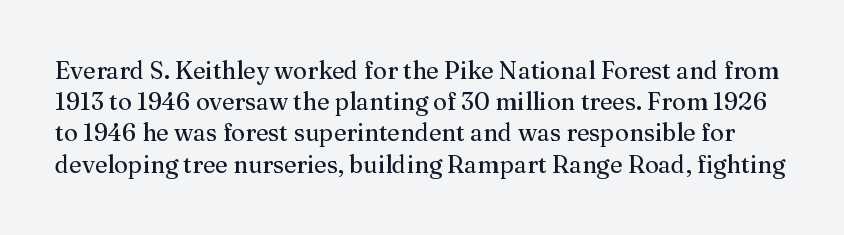
The image shows 24 px text type, upright; set normal line spacing (1.3x), normal letter spacing, not underlined.
